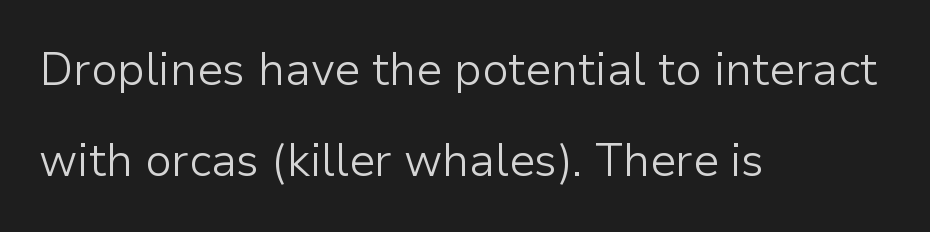
The image shows 45 px light sans-serif type, upright; set left-aligned, loose line spacing (2.03x), normal letter spacing, not underlined; low stroke contrast and a medium x-height.
